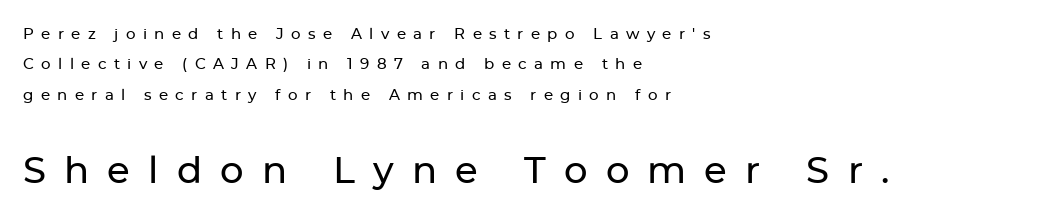
Q: Is the text italic (slanted)? A: No, it is upright.
Q: Is the typeface a serif or a sans-serif typeface? A: Sans-serif.
Q: Is the text underlined? A: No.
Q: How is the paragraph aligned? A: Left-aligned.
Q: Is the spacing between letters normal or unusually wide? A: Unusually wide.
Q: Is the spacing between lines tight, normal or loose? A: Loose.
Q: Which block of text is set in a larger size, the first (top) or the second (bottom)? A: The second (bottom) one.
Q: Width (condensed, normal, or wide)? A: Normal.
Q: Stroke contrast? A: Low.
Q: x-height? A: Medium.
Q: Monospaced? A: No.
